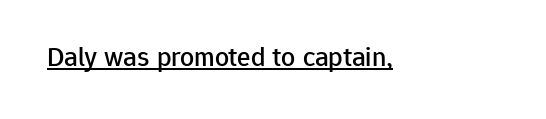
Q: Is the text italic (slanted)? A: No, it is upright.
Q: Is the typeface a serif or a sans-serif typeface? A: Sans-serif.
Q: Is the text underlined? A: Yes.
Q: Is the spacing between letters normal or unusually wide? A: Normal.
Q: Width (condensed, normal, or wide)? A: Normal.
Q: Stroke contrast? A: Low.
Q: x-height? A: Medium.
Q: Monospaced? A: No.
